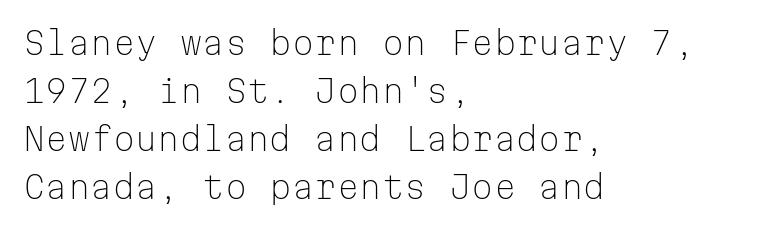
The image shows 32 px light sans-serif type, upright, monospaced; set left-aligned, normal line spacing (1.5x), normal letter spacing, not underlined; low stroke contrast and a medium x-height.
